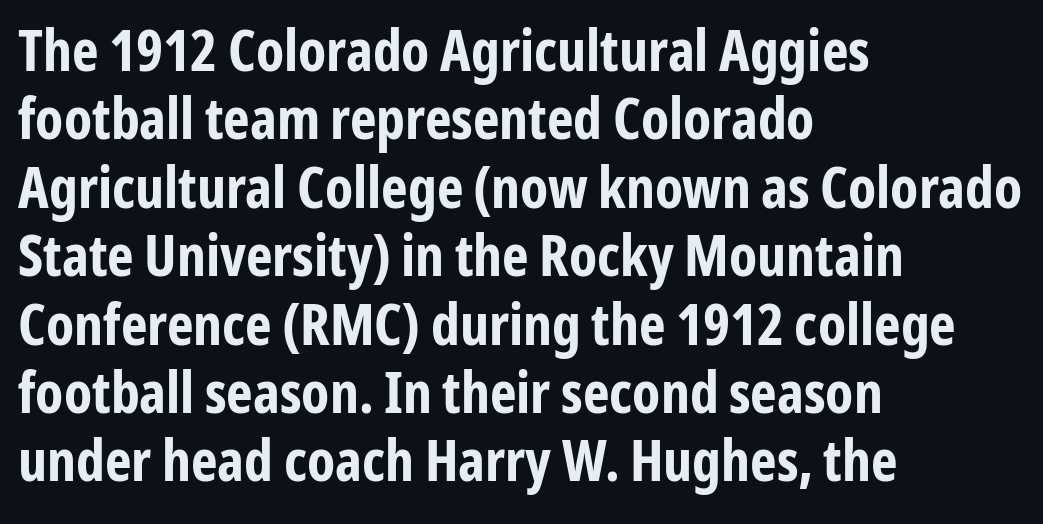
Letter spacing: default. The strokes are fattened all the way to bold. Proportional: the letters do not fall into vertical columns. Horizontally, the lines are justified to the leading edge only. Check the space under the baseline: it is left empty. Italic: no, the glyphs are upright roman.
